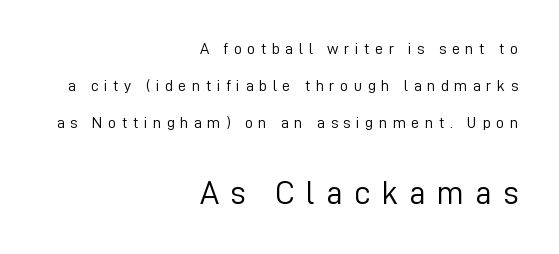
{"serif": "no", "italic": "no", "bold": "no", "weight": "light", "width": "normal", "stroke_contrast": "low", "x_height": "medium", "monospaced": "no", "underline": "no", "align": "right", "line_spacing": "loose", "line_spacing_ratio": 2.31, "letter_spacing": "wide", "letter_spacing_em": 0.34, "larger_block": "second", "size_ratio": 2.06, "glyph_px": 33}
